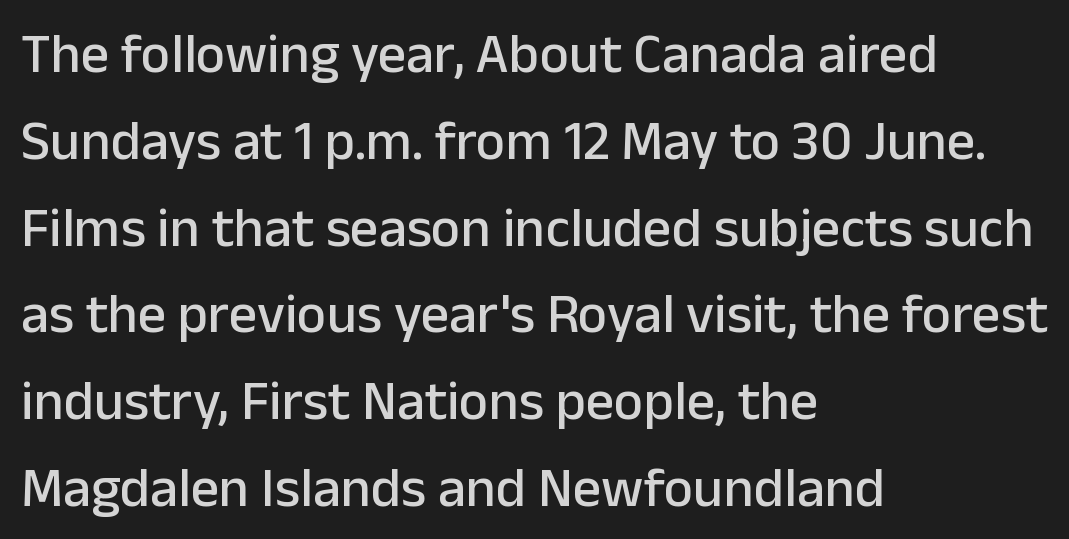
{"serif": "no", "italic": "no", "width": "normal", "stroke_contrast": "low", "x_height": "medium", "monospaced": "no", "underline": "no", "align": "left", "line_spacing": "normal", "line_spacing_ratio": 1.55, "letter_spacing": "normal", "letter_spacing_em": 0.0, "glyph_px": 56}
